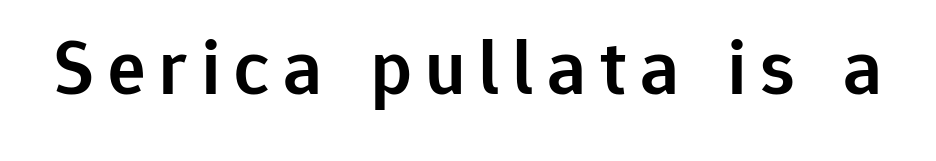
The image shows 78 px semibold sans-serif type, upright; set not underlined; low stroke contrast and a medium x-height.
